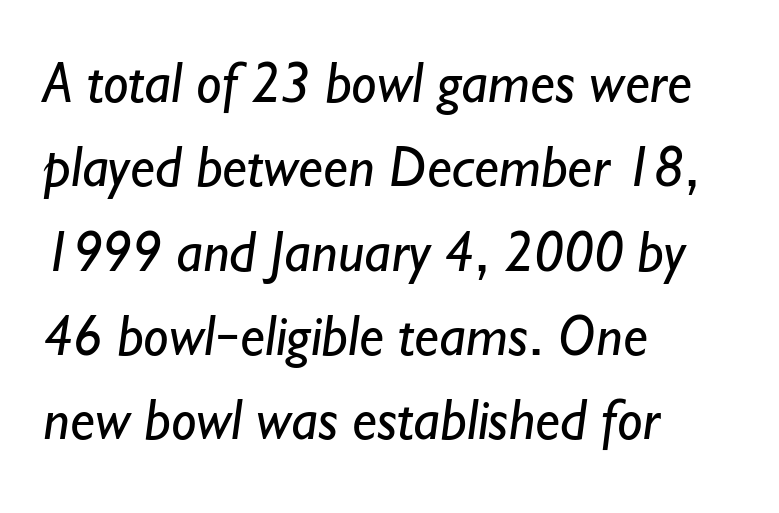
The image shows 57 px regular-weight sans-serif type; set left-aligned, normal line spacing (1.48x), normal letter spacing, not underlined; low stroke contrast and a small x-height.
